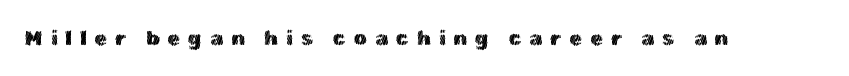
{"italic": "no", "underline": "no", "letter_spacing": "wide", "letter_spacing_em": 0.37, "glyph_px": 21}
